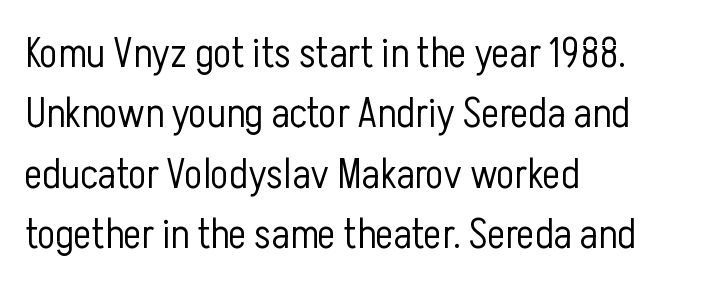
Words appear dense and cohesive because spacing is normal. Regular leading. Each letter keeps its own natural width here, so spacing adapts to shape. The characters are drawn with everyday or finer stroke widths.
